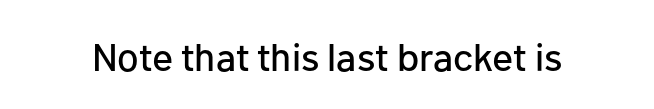
Vertical strokes here are truly vertical. Type without underlining. Here the designer chose a conventional face with non-uniform glyph widths. Font category for this specimen: sans-serif.
